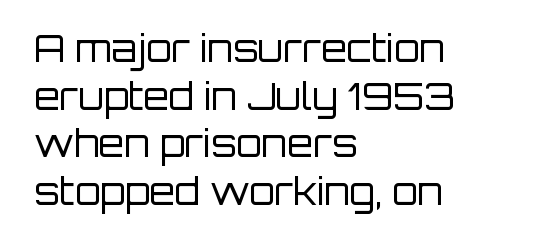
Observe the absence of serifs on each vertical stroke in this sample. The passage shown is not underscored anywhere. Caption: multi-line text, flush left, ragged right. Is this a fixed-width face? No — the glyphs have proportional, varying widths. A normal amount of white space separates one row of letters from the next. No extra ink here — the face is not bold.
